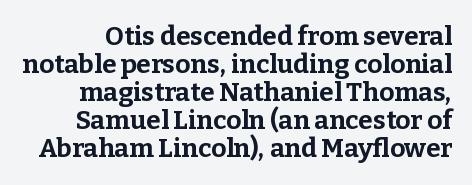
{"italic": "no", "bold": "yes", "underline": "no", "line_spacing": "tight", "line_spacing_ratio": 1.08, "letter_spacing": "normal", "letter_spacing_em": 0.0, "glyph_px": 26}
